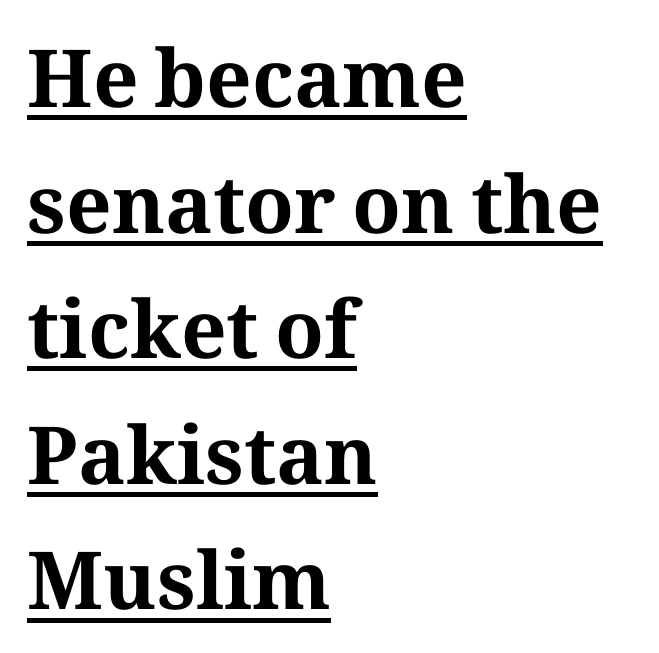
Letter spacing: default. Summary of vertical rhythm: regular, with standard interline spacing. Each line of the rendering has a horizontal stroke beneath the glyphs. The lettering stays uniformly vertical, giving the passage a roman look. The paragraph has a hard left edge and a soft right edge. Weight check: bold — yes, fully.
